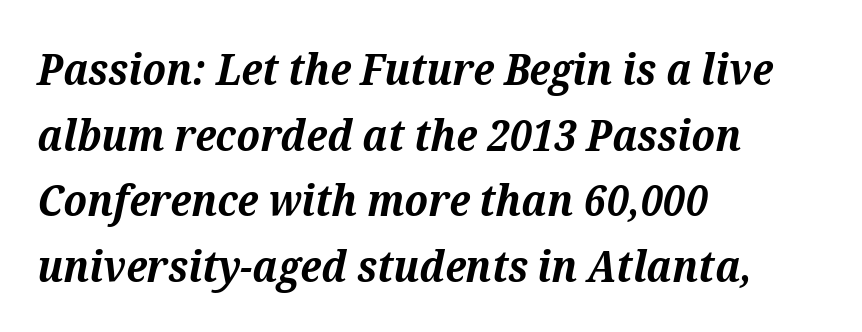
{"serif": "yes", "italic": "yes", "lean": "right", "slant_degrees": 12, "bold": "yes", "weight": "bold", "width": "normal", "stroke_contrast": "medium", "x_height": "medium", "monospaced": "no", "underline": "no", "align": "left", "line_spacing": "normal", "line_spacing_ratio": 1.49, "letter_spacing": "normal", "letter_spacing_em": 0.0, "glyph_px": 44}
